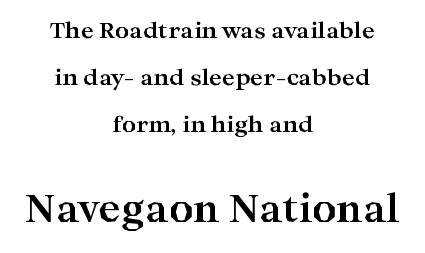
The image shows 38 px bold, wide serif type, upright; set centered, loose line spacing (2.14x), normal letter spacing, not underlined; the second (bottom) block is 1.73x larger; high stroke contrast and a medium x-height.
